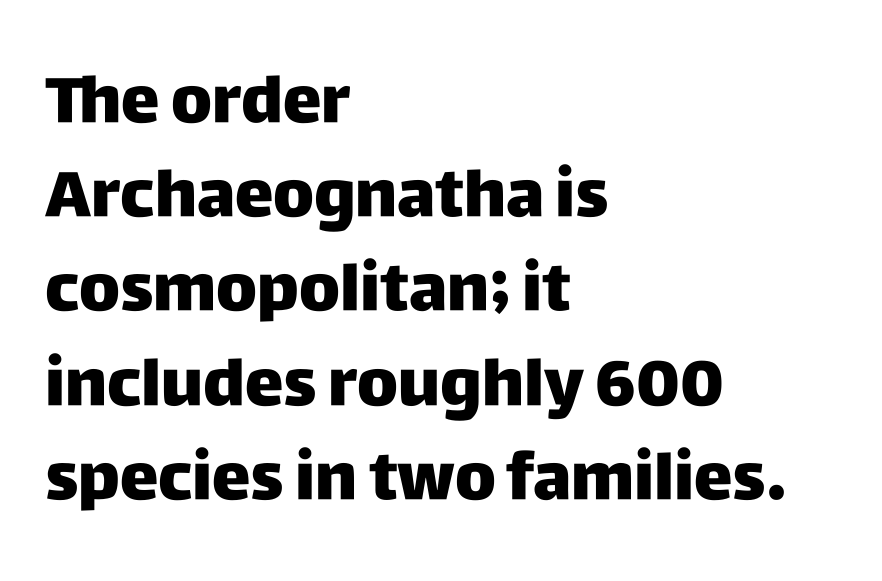
{"serif": "no", "italic": "no", "bold": "yes", "weight": "heavy", "width": "normal", "stroke_contrast": "low", "x_height": "large", "monospaced": "no", "underline": "no", "align": "left", "line_spacing": "normal", "line_spacing_ratio": 1.45, "letter_spacing": "normal", "letter_spacing_em": 0.0, "glyph_px": 65}
